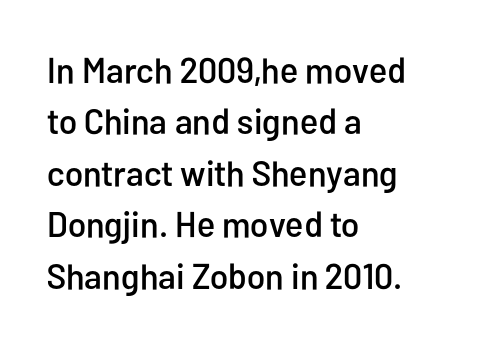
Q: Is the text italic (slanted)? A: No, it is upright.
Q: Is the typeface a serif or a sans-serif typeface? A: Sans-serif.
Q: Is the text underlined? A: No.
Q: How is the paragraph aligned? A: Left-aligned.
Q: Is the spacing between letters normal or unusually wide? A: Normal.
Q: Is the spacing between lines tight, normal or loose? A: Normal.
Q: Width (condensed, normal, or wide)? A: Condensed.
Q: Stroke contrast? A: Low.
Q: x-height? A: Medium.
Q: Monospaced? A: No.
